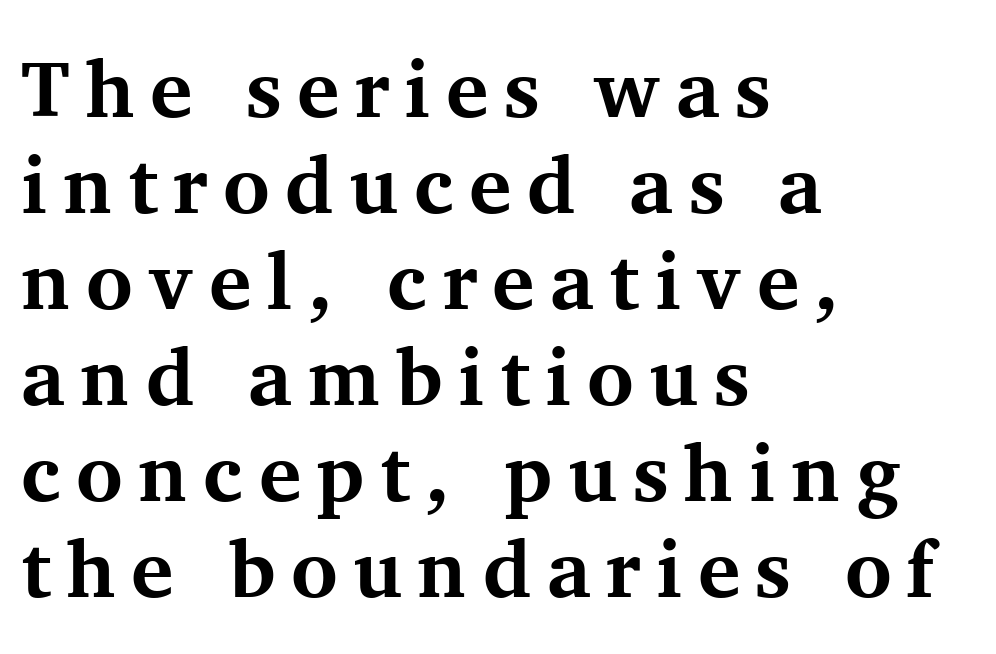
Set as a true bold cut, around the 700 mark. The typesetter chose a ragged-right arrangement here. When letters stand straight like this, we call the style roman or upright. To sum up the face: it has serifs. Each letter keeps its own natural width here, so spacing adapts to shape.
